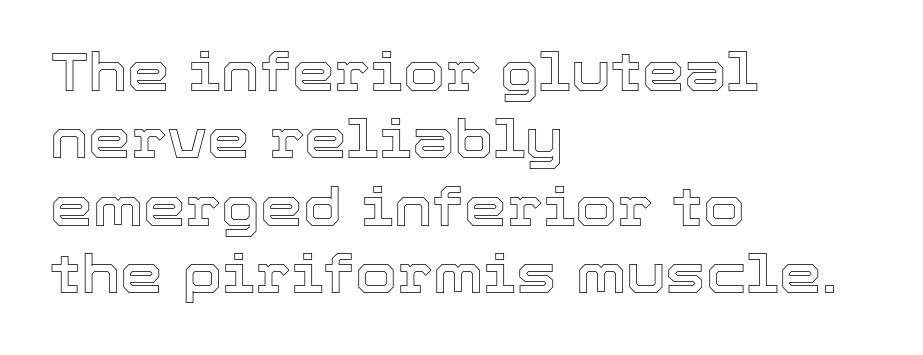
The image shows 54 px text type, upright; set left-aligned, normal line spacing (1.25x), normal letter spacing, not underlined; a medium x-height.
